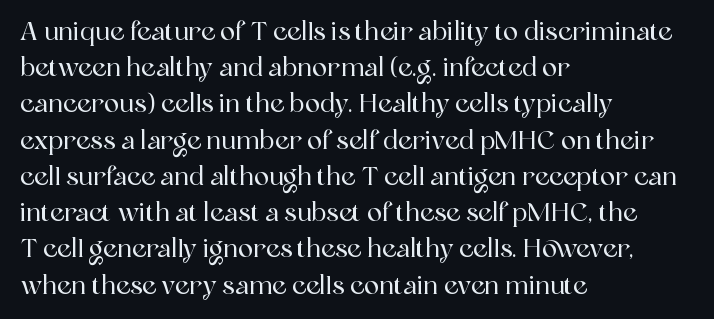
Q: Is the text italic (slanted)? A: No, it is upright.
Q: Is the text underlined? A: No.
Q: How is the paragraph aligned? A: Left-aligned.
Q: Is the spacing between letters normal or unusually wide? A: Normal.
Q: Is the spacing between lines tight, normal or loose? A: Normal.
